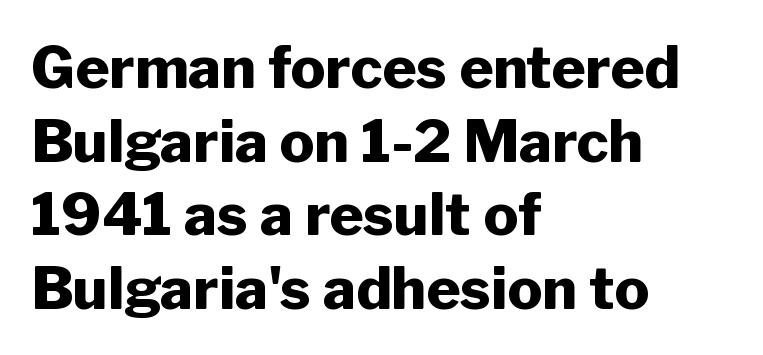
{"serif": "no", "italic": "no", "bold": "yes", "weight": "heavy", "width": "normal", "stroke_contrast": "low", "x_height": "medium", "monospaced": "no", "underline": "no", "align": "left", "line_spacing": "normal", "line_spacing_ratio": 1.27, "letter_spacing": "normal", "letter_spacing_em": 0.0, "glyph_px": 58}
